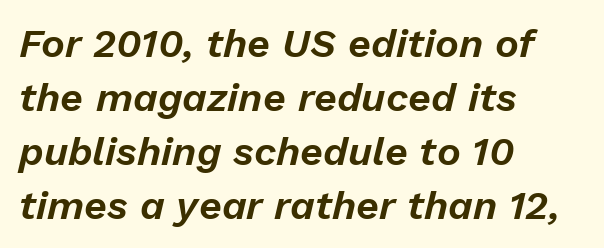
{"italic": "yes", "lean": "right", "slant_degrees": 13, "width": "normal", "stroke_contrast": "low", "x_height": "medium", "monospaced": "no", "underline": "no", "align": "left", "line_spacing": "normal", "line_spacing_ratio": 1.35, "letter_spacing": "normal", "letter_spacing_em": 0.0, "glyph_px": 40}
